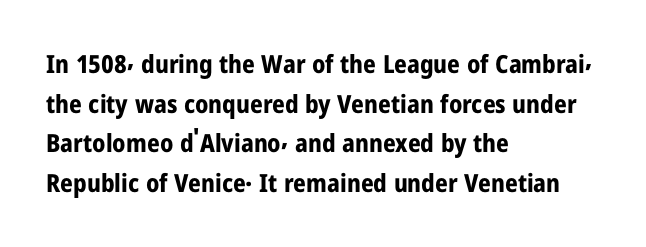
{"italic": "no", "bold": "yes", "underline": "no", "align": "left", "line_spacing": "normal", "line_spacing_ratio": 1.59, "letter_spacing": "normal", "letter_spacing_em": 0.0, "glyph_px": 25}
